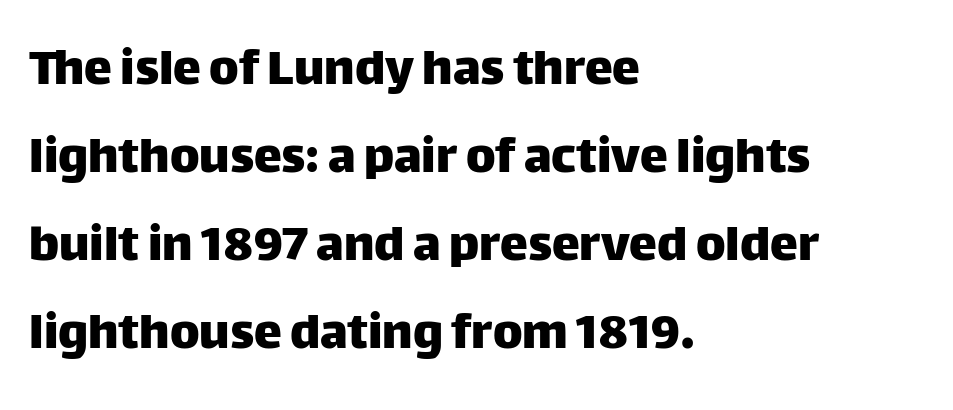
The image shows 56 px sans-serif type, upright; set left-aligned, normal line spacing (1.57x), normal letter spacing, not underlined; low stroke contrast and a large x-height.
